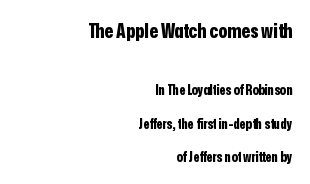
The image shows 20 px bold type, upright; set right-aligned, loose line spacing (2.37x), normal letter spacing, not underlined; the first (top) block is 1.43x larger.
